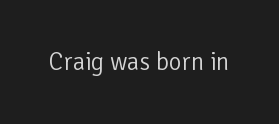
The image shows 25 px text type, upright; set normal letter spacing, not underlined.
